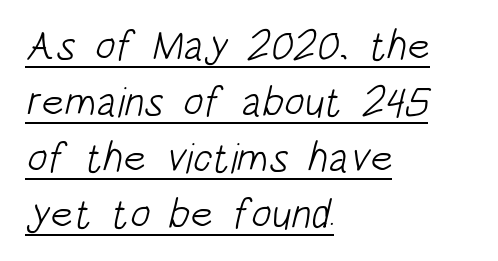
The image shows 42 px light, condensed sans-serif type; set left-aligned, normal line spacing (1.33x), normal letter spacing, underlined; low stroke contrast and a large x-height.
